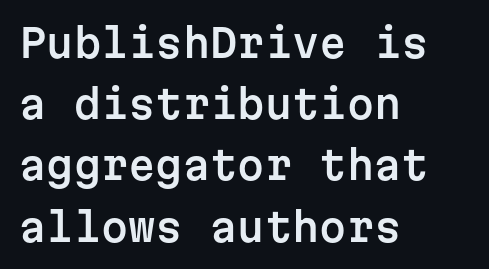
A normal amount of white space separates one row of letters from the next. The line texture is even and compact thanks to regular tracking. Upright lettering throughout. Spacing verdict: monospaced, one width for all characters. The text was rendered using a sans face with plain stroke endings.
